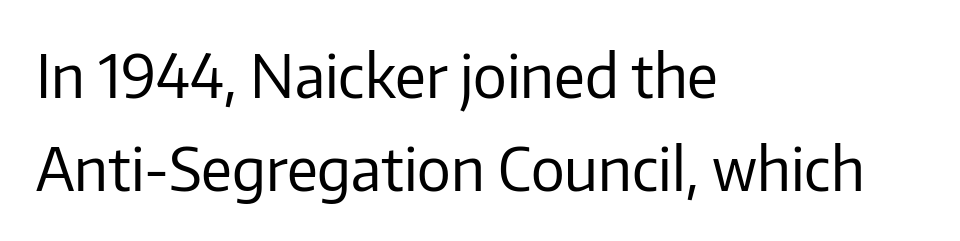
Q: Is the text bold? A: No.
Q: Is the text italic (slanted)? A: No, it is upright.
Q: Is the typeface a serif or a sans-serif typeface? A: Sans-serif.
Q: Is the text underlined? A: No.
Q: How is the paragraph aligned? A: Left-aligned.
Q: Is the spacing between letters normal or unusually wide? A: Normal.
Q: Is the spacing between lines tight, normal or loose? A: Normal.
Q: Width (condensed, normal, or wide)? A: Normal.
Q: Stroke contrast? A: Low.
Q: x-height? A: Medium.
Q: Monospaced? A: No.
